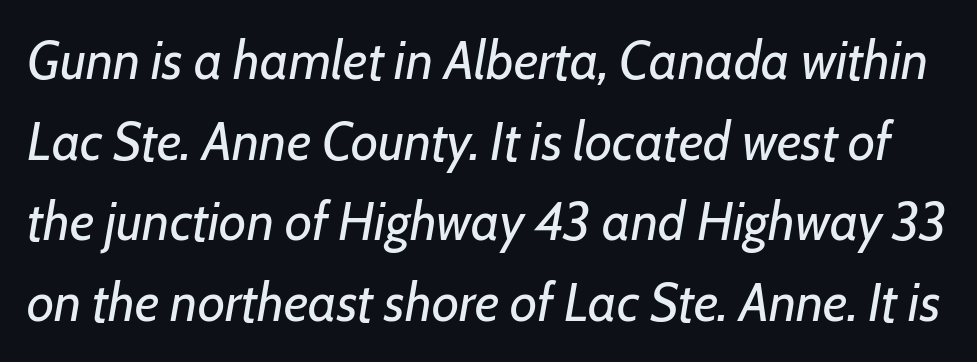
Underline: absent. This rendering leaves character spacing at its baseline value. The line-height multiplier appears to be the usual default. You can tell it's italic because the verticals aren't actually vertical.
